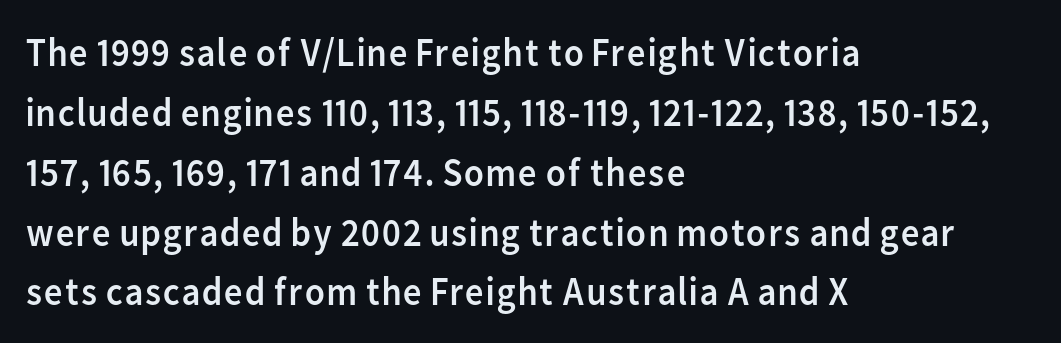
Q: Is the text bold? A: No.
Q: Is the text italic (slanted)? A: No, it is upright.
Q: Is the typeface a serif or a sans-serif typeface? A: Sans-serif.
Q: Is the text underlined? A: No.
Q: How is the paragraph aligned? A: Left-aligned.
Q: Is the spacing between letters normal or unusually wide? A: Normal.
Q: Is the spacing between lines tight, normal or loose? A: Normal.
Q: Width (condensed, normal, or wide)? A: Normal.
Q: Stroke contrast? A: Low.
Q: x-height? A: Medium.
Q: Monospaced? A: No.
